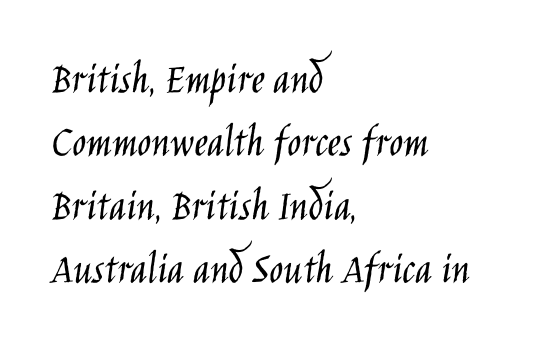
Honestly, the row spacing looks completely unremarkable. Think of a printed novel: that variable character pitch is what you see here. Left-aligned paragraph, ragged on the right. Unlike a traditional serif, this face leaves its strokes unadorned. The zone under the glyphs is completely vacant. Weight: regular or lighter.
